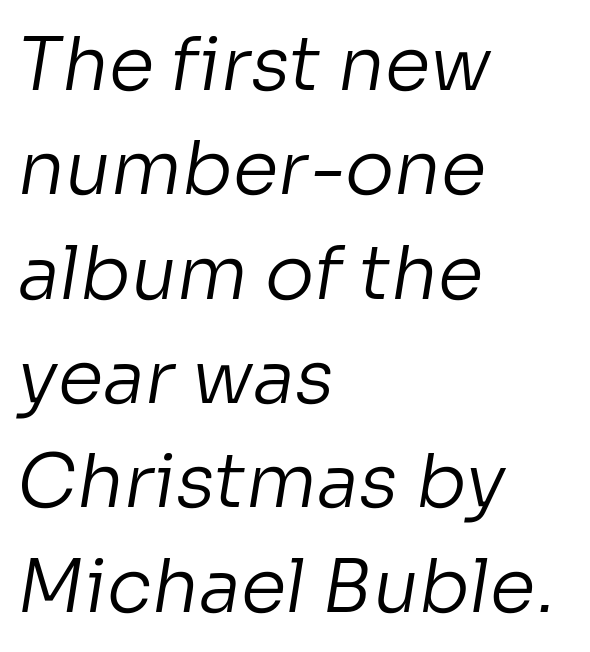
The image shows 74 px regular-weight sans-serif type; set left-aligned, normal line spacing (1.41x), normal letter spacing, not underlined; low stroke contrast and a medium x-height.
